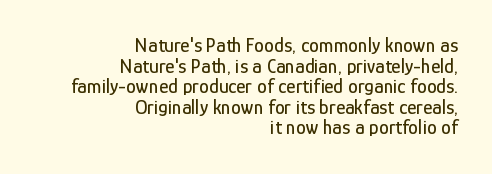
{"italic": "no", "underline": "no", "align": "right", "line_spacing": "tight", "line_spacing_ratio": 1.03, "letter_spacing": "normal", "letter_spacing_em": 0.0, "glyph_px": 20}
